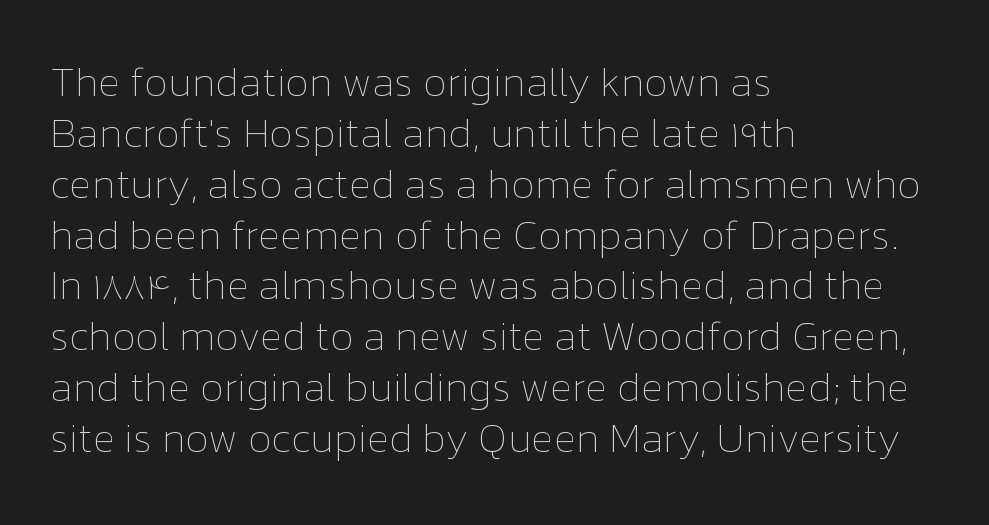
Q: Is the text bold? A: No.
Q: Is the text italic (slanted)? A: No, it is upright.
Q: Is the text underlined? A: No.
Q: How is the paragraph aligned? A: Left-aligned.
Q: Is the spacing between letters normal or unusually wide? A: Normal.
Q: Width (condensed, normal, or wide)? A: Normal.
Q: Stroke contrast? A: Low.
Q: x-height? A: Medium.
Q: Monospaced? A: No.
